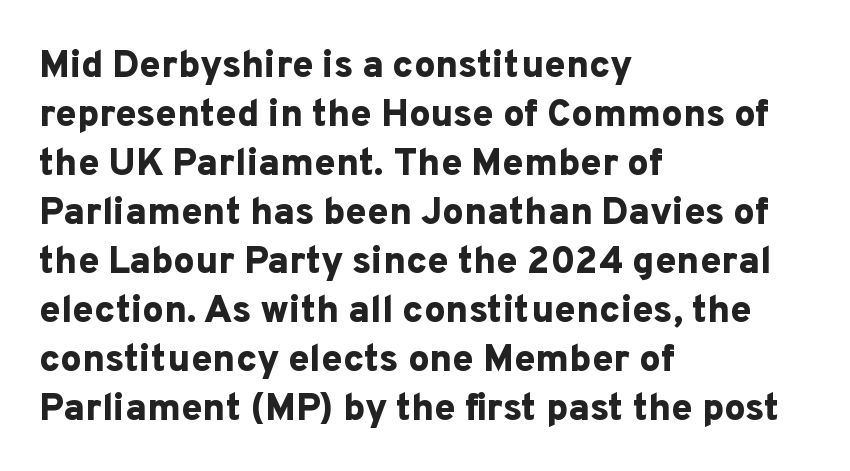
Q: Is the text bold? A: Yes.
Q: Is the text italic (slanted)? A: No, it is upright.
Q: Is the typeface a serif or a sans-serif typeface? A: Sans-serif.
Q: Is the text underlined? A: No.
Q: How is the paragraph aligned? A: Left-aligned.
Q: Is the spacing between letters normal or unusually wide? A: Normal.
Q: Is the spacing between lines tight, normal or loose? A: Normal.
Q: Width (condensed, normal, or wide)? A: Normal.
Q: Stroke contrast? A: Low.
Q: x-height? A: Medium.
Q: Monospaced? A: No.
